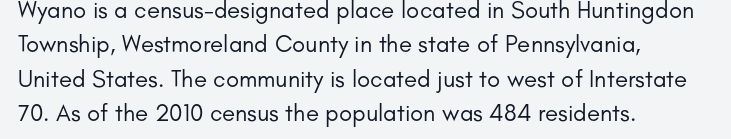
Vertical stems look standard width or narrower in stroke. Default kerning and tracking; the words read as compact shapes. These lines are set flush left with a ragged right edge. The baseline area is clear.
